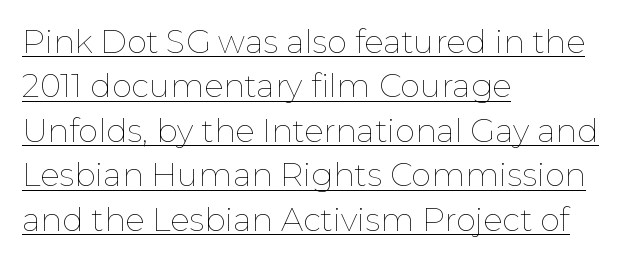
{"italic": "no", "bold": "no", "weight": "thin", "width": "normal", "stroke_contrast": "low", "x_height": "medium", "monospaced": "no", "underline": "yes", "align": "left", "line_spacing": "normal", "line_spacing_ratio": 1.39, "letter_spacing": "normal", "letter_spacing_em": 0.0, "glyph_px": 32}
